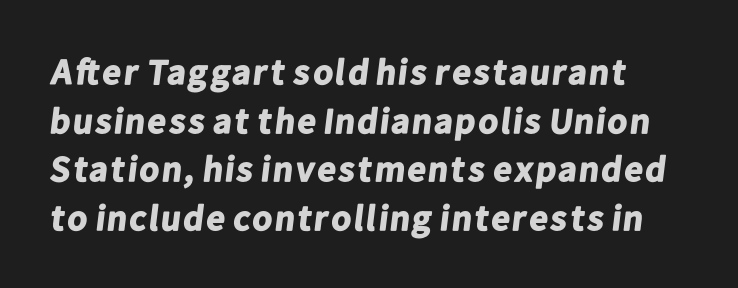
{"serif": "no", "bold": "yes", "weight": "bold", "width": "normal", "stroke_contrast": "low", "x_height": "medium", "monospaced": "no", "underline": "no", "line_spacing": "normal", "line_spacing_ratio": 1.35, "letter_spacing": "normal", "letter_spacing_em": 0.0, "glyph_px": 36}
